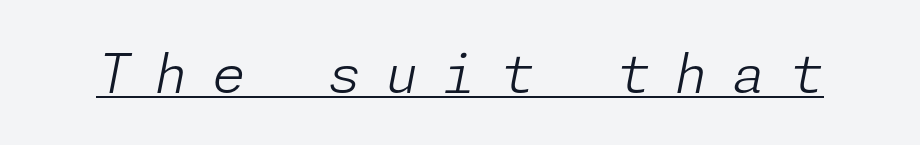
{"italic": "yes", "lean": "right", "slant_degrees": 11, "bold": "no", "weight": "light", "width": "normal", "stroke_contrast": "low", "x_height": "medium", "underline": "yes", "letter_spacing": "wide", "letter_spacing_em": 0.45, "glyph_px": 54}
